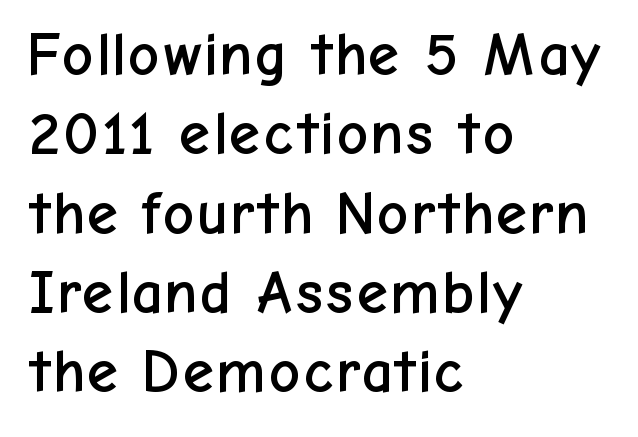
The image shows 62 px sans-serif type, upright; set left-aligned, normal line spacing (1.28x), normal letter spacing, not underlined; low stroke contrast and a medium x-height.
